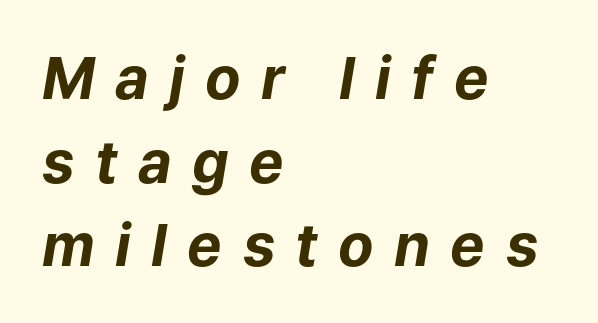
Q: Is the text bold? A: Yes.
Q: Is the text italic (slanted)? A: Yes, it leans right by about 9 degrees.
Q: Is the text underlined? A: No.
Q: How is the paragraph aligned? A: Left-aligned.
Q: Is the spacing between letters normal or unusually wide? A: Unusually wide.
Q: Is the spacing between lines tight, normal or loose? A: Normal.
Q: Width (condensed, normal, or wide)? A: Normal.
Q: Stroke contrast? A: Low.
Q: x-height? A: Medium.
Q: Monospaced? A: No.
